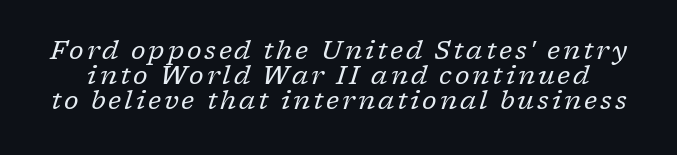
{"italic": "yes", "lean": "right", "slant_degrees": 17, "bold": "no", "underline": "no", "line_spacing": "tight", "line_spacing_ratio": 0.96, "glyph_px": 26}
